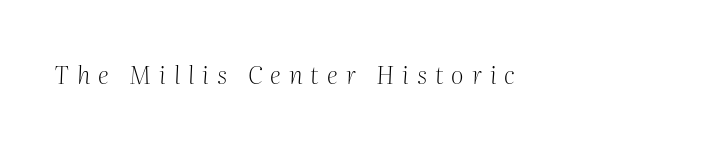
{"italic": "yes", "lean": "right", "slant_degrees": 2, "bold": "no", "underline": "no", "letter_spacing": "wide", "letter_spacing_em": 0.32, "glyph_px": 25}
